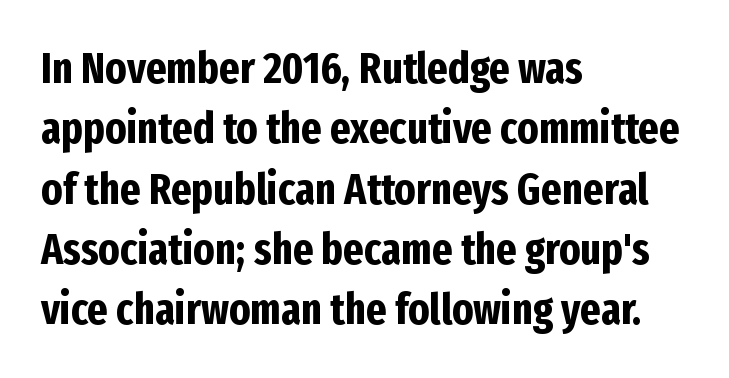
This sample has the flowing, uneven cadence of proportional lettering. Letterform terminals end flat and unadorned throughout the passage. Reading down the block, your eye returns to a fixed left position each line. A typesetter would call this leading conventional body-copy spacing. Lines of text with bare space underneath.
